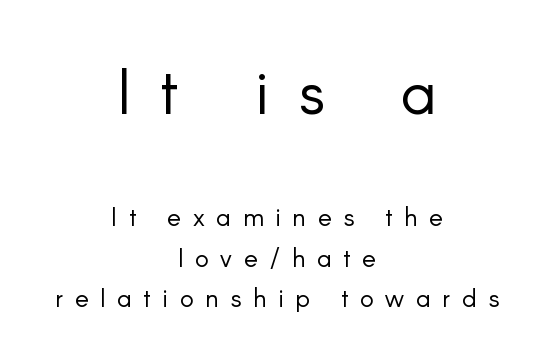
The image shows 64 px light sans-serif type, upright; set centered, normal line spacing (1.55x), unusually wide letter spacing (+0.45 em), not underlined; the first (top) block is 2.46x larger; low stroke contrast and a small x-height.
